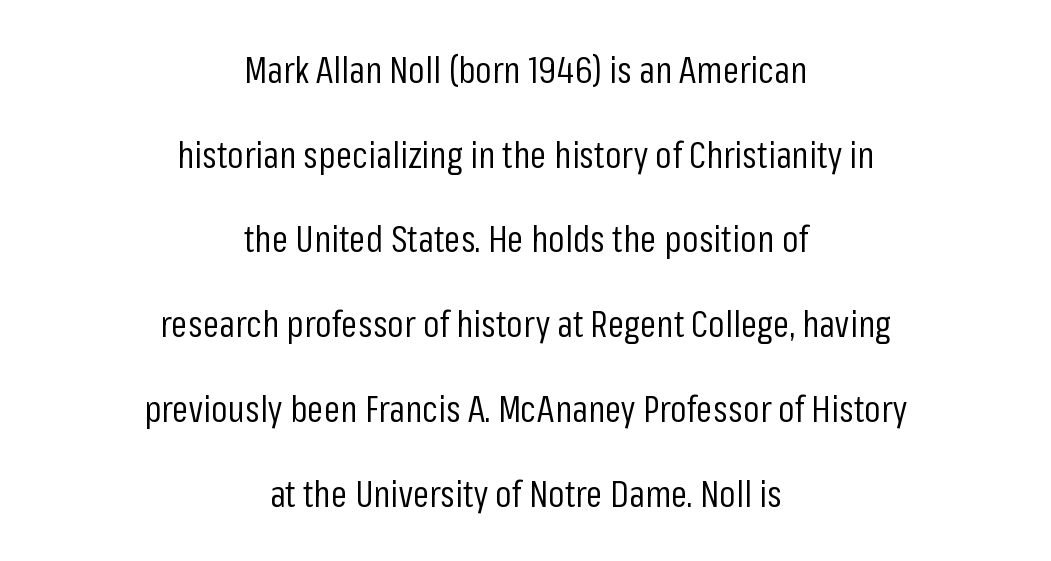
{"serif": "no", "italic": "no", "bold": "no", "weight": "regular", "width": "condensed", "stroke_contrast": "low", "x_height": "medium", "monospaced": "no", "underline": "no", "align": "center", "line_spacing": "loose", "line_spacing_ratio": 2.29, "letter_spacing": "normal", "letter_spacing_em": 0.0, "glyph_px": 37}
